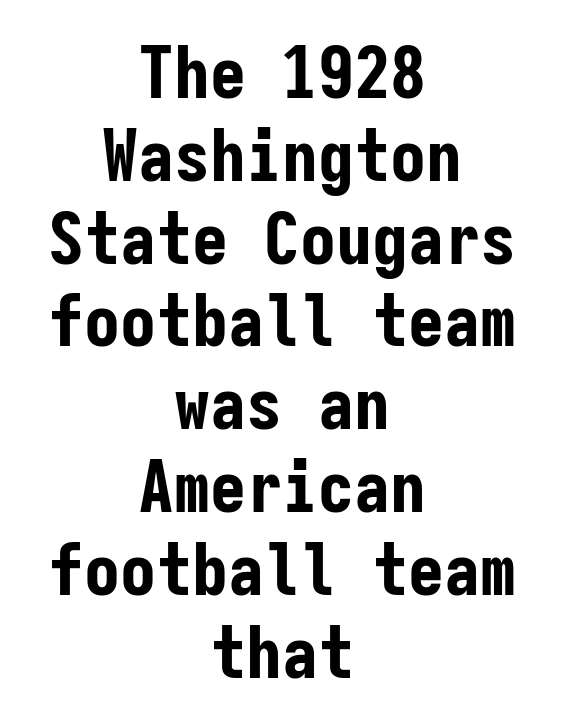
Q: Is the text bold? A: Yes.
Q: Is the text italic (slanted)? A: No, it is upright.
Q: Is the typeface a serif or a sans-serif typeface? A: Sans-serif.
Q: Is the text underlined? A: No.
Q: How is the paragraph aligned? A: Centered.
Q: Is the spacing between letters normal or unusually wide? A: Normal.
Q: Is the spacing between lines tight, normal or loose? A: Tight.
Q: Width (condensed, normal, or wide)? A: Condensed.
Q: Stroke contrast? A: Low.
Q: x-height? A: Medium.
Q: Monospaced? A: Yes.
